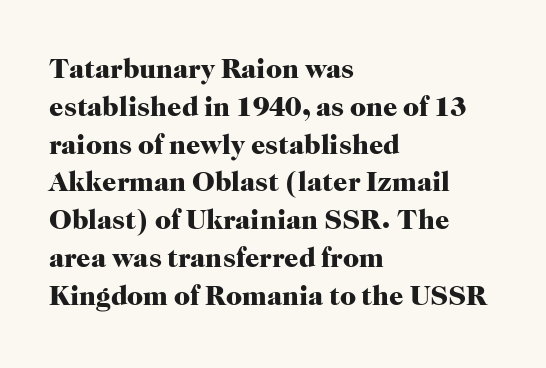
Honestly, the letter spacing is just normal — you wouldn't notice it. A dark, heavy texture on the line: the type is bold. Beneath every word, the page is bare. The space between consecutive lines is moderate. The rendering shows small feet on the letterforms — a serif design.
